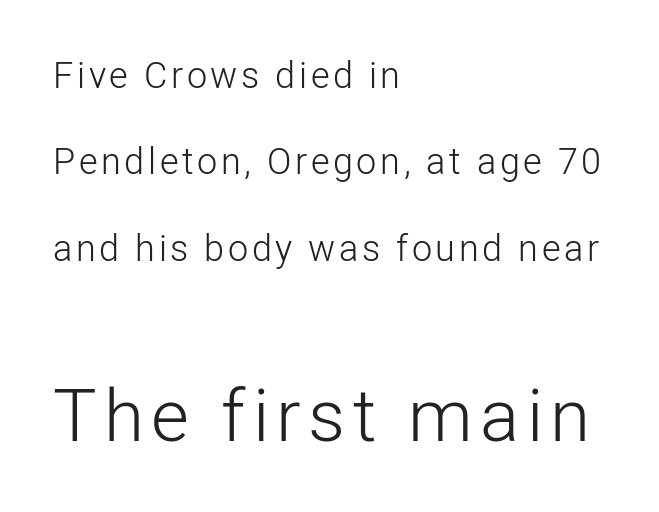
{"serif": "no", "italic": "no", "bold": "no", "weight": "light", "width": "normal", "stroke_contrast": "low", "x_height": "medium", "monospaced": "no", "underline": "no", "align": "left", "line_spacing": "loose", "line_spacing_ratio": 2.4, "larger_block": "second", "size_ratio": 2.03, "glyph_px": 73}
